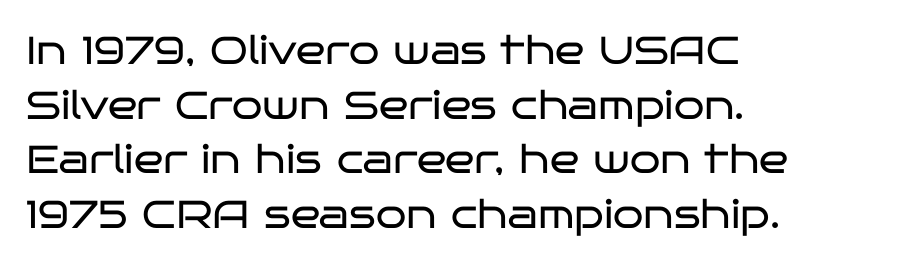
The passage shown is typed in a proportional face where columns would drift. Just letters on the line, the space beneath them empty. These lines are set flush left with a ragged right edge. The designer went with a sans here, leaving each stem footless. Between one letter and the next there's only the usual sliver of space. This sample uses an upright cut, with every glyph sitting square on the baseline.
